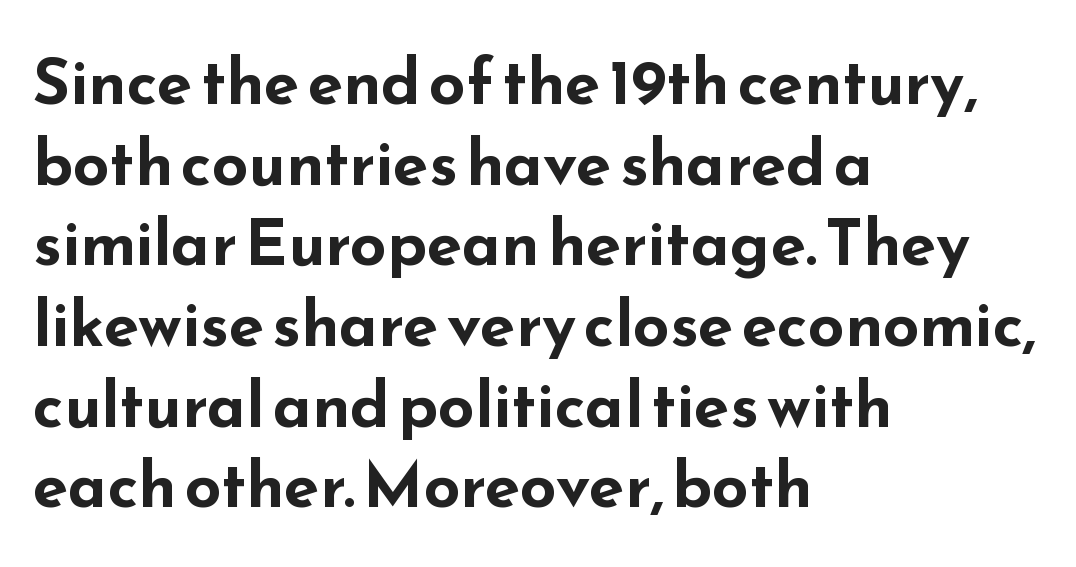
If you drew a ruler down the left edge, every line would touch it. Each glyph is drawn with heavy, bold strokes. No feet cap the strokes, marking this as sans-serif type. Letters rest on an invisible, unmarked baseline.
